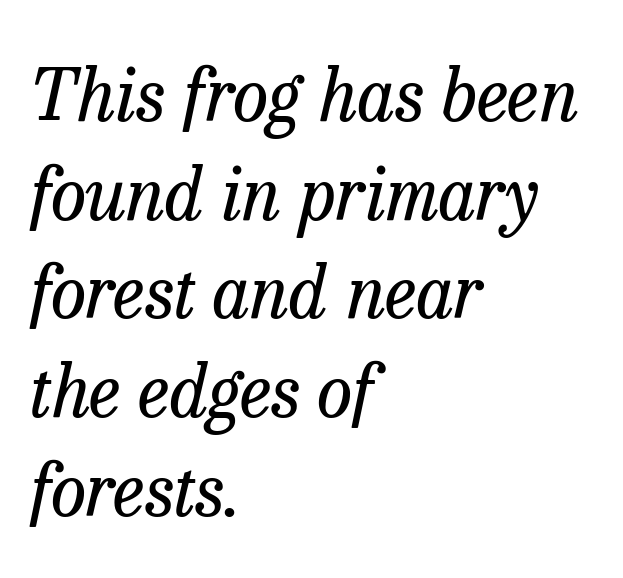
{"serif": "yes", "italic": "yes", "lean": "right", "slant_degrees": 13, "bold": "no", "weight": "regular", "width": "normal", "stroke_contrast": "low", "x_height": "medium", "monospaced": "no", "underline": "no", "align": "left", "line_spacing": "normal", "line_spacing_ratio": 1.37, "letter_spacing": "normal", "letter_spacing_em": 0.0, "glyph_px": 72}
